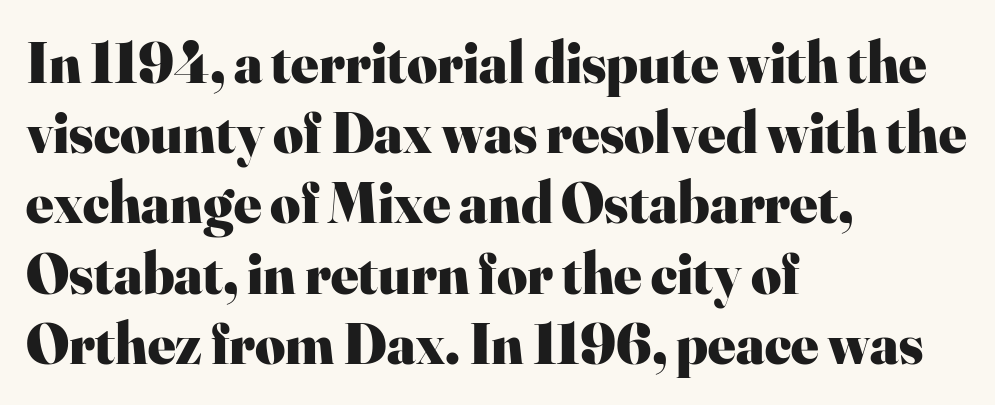
The typography opts for an upright posture over an oblique one. There is no visible air inserted between adjacent glyphs. Where is the straight margin? On the left. Small tapered or slab feet sit at the stroke ends, so this counts as serif.
